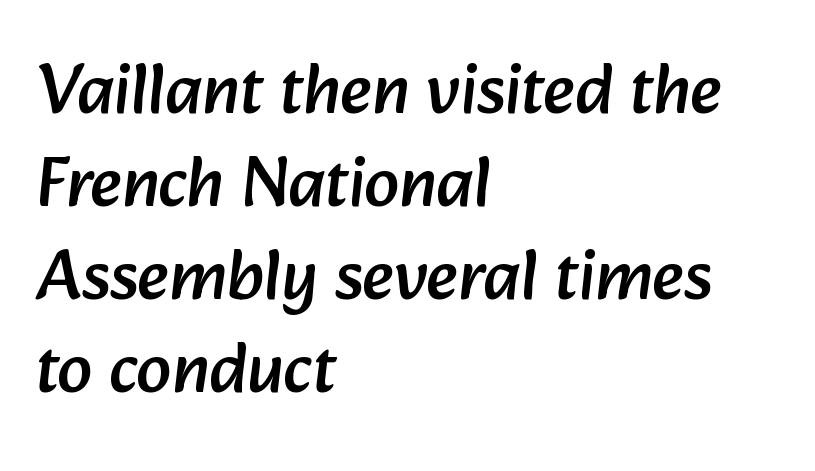
A typesetter would call this proportional, since set widths differ per character. Compared with a centered layout, this one pins lines to the left instead. Line spacing here is normal. The baseline area is clear. The passage shown has conventional tracking throughout. Unlike a traditional serif, this face leaves its strokes unadorned.
